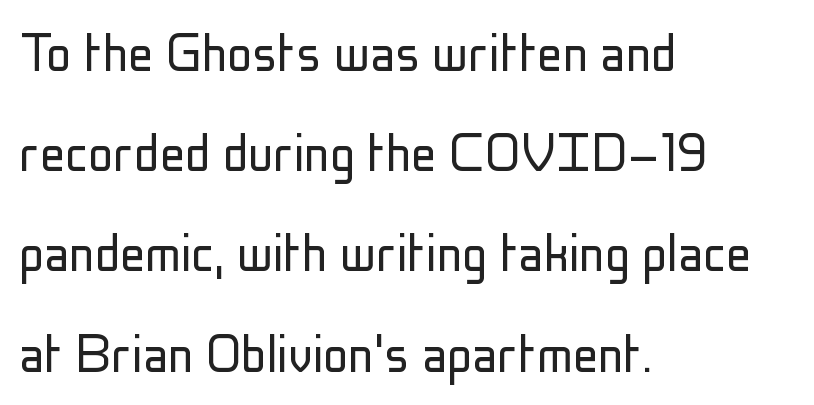
Q: Is the text bold? A: No.
Q: Is the text italic (slanted)? A: No, it is upright.
Q: Is the typeface a serif or a sans-serif typeface? A: Sans-serif.
Q: Is the text underlined? A: No.
Q: How is the paragraph aligned? A: Left-aligned.
Q: Is the spacing between letters normal or unusually wide? A: Normal.
Q: Is the spacing between lines tight, normal or loose? A: Normal.
Q: Width (condensed, normal, or wide)? A: Condensed.
Q: Stroke contrast? A: Low.
Q: x-height? A: Medium.
Q: Monospaced? A: No.
